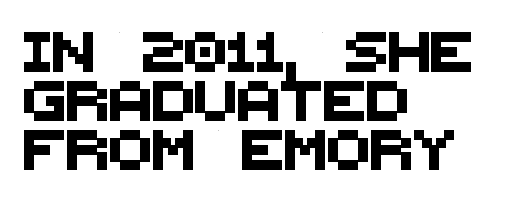
Q: Is the typeface a serif or a sans-serif typeface? A: Sans-serif.
Q: Is the text underlined? A: No.
Q: How is the paragraph aligned? A: Left-aligned.
Q: Is the spacing between letters normal or unusually wide? A: Normal.
Q: Width (condensed, normal, or wide)? A: Normal.
Q: Stroke contrast? A: Medium.
Q: x-height? A: Large.
Q: Monospaced? A: No.
